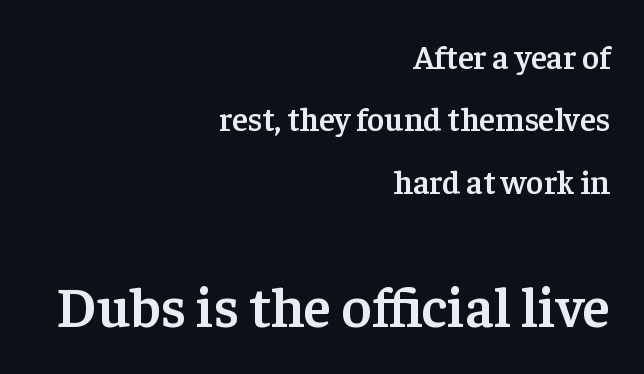
These lines are composed in type with serifs. The typography opts for an upright posture over an oblique one. A student would call this right alignment; a typographer would say flush right, rag left. A clean baseline with only descenders dipping below it.
